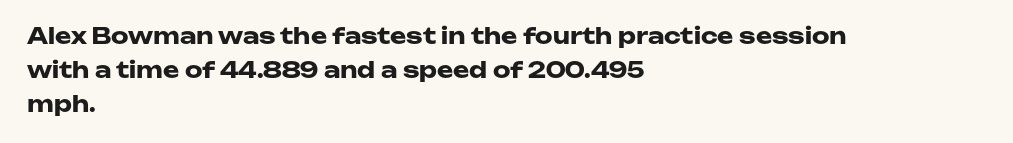
{"italic": "no", "bold": "yes", "underline": "no", "align": "left", "line_spacing": "normal", "line_spacing_ratio": 1.54, "letter_spacing": "normal", "letter_spacing_em": 0.0, "glyph_px": 22}
